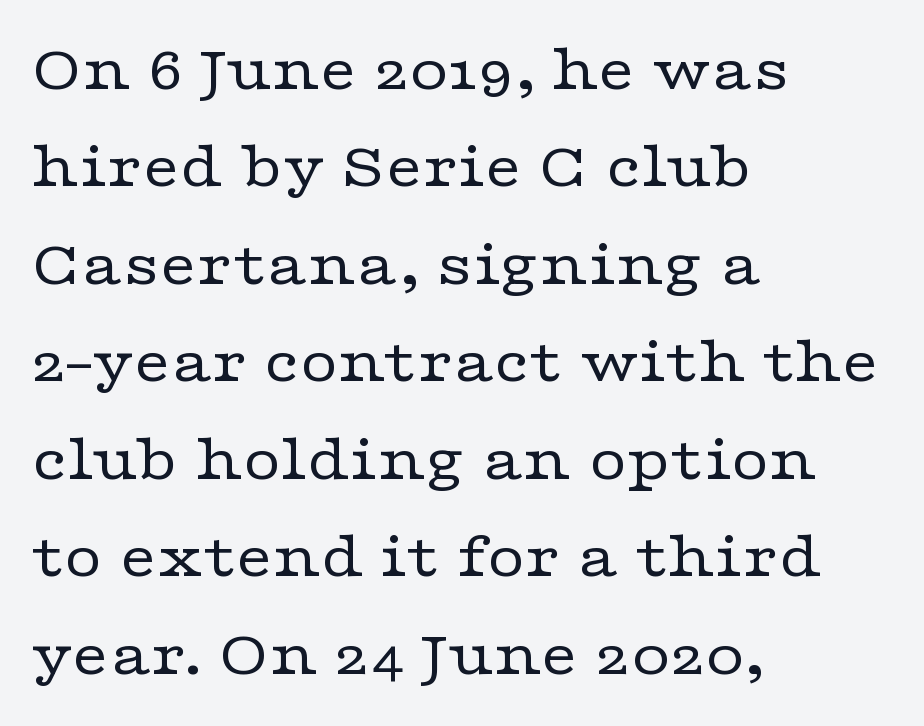
Q: Is the text bold? A: No.
Q: Is the text italic (slanted)? A: No, it is upright.
Q: Is the typeface a serif or a sans-serif typeface? A: Serif.
Q: Is the text underlined? A: No.
Q: How is the paragraph aligned? A: Left-aligned.
Q: Is the spacing between letters normal or unusually wide? A: Normal.
Q: Is the spacing between lines tight, normal or loose? A: Normal.
Q: Width (condensed, normal, or wide)? A: Wide.
Q: Stroke contrast? A: Low.
Q: x-height? A: Medium.
Q: Monospaced? A: No.
